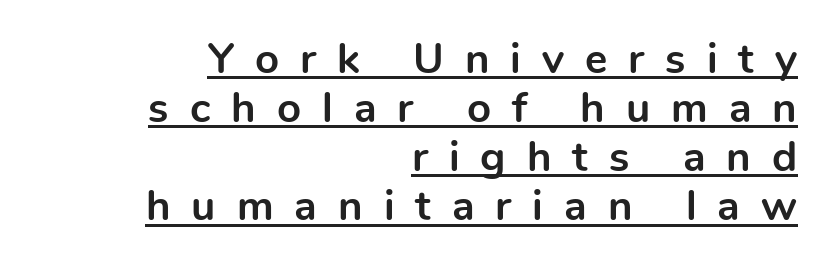
Q: Is the text bold? A: Yes.
Q: Is the text italic (slanted)? A: No, it is upright.
Q: Is the typeface a serif or a sans-serif typeface? A: Sans-serif.
Q: Is the text underlined? A: Yes.
Q: How is the paragraph aligned? A: Right-aligned.
Q: Is the spacing between letters normal or unusually wide? A: Unusually wide.
Q: Width (condensed, normal, or wide)? A: Normal.
Q: x-height? A: Medium.
Q: Monospaced? A: No.
